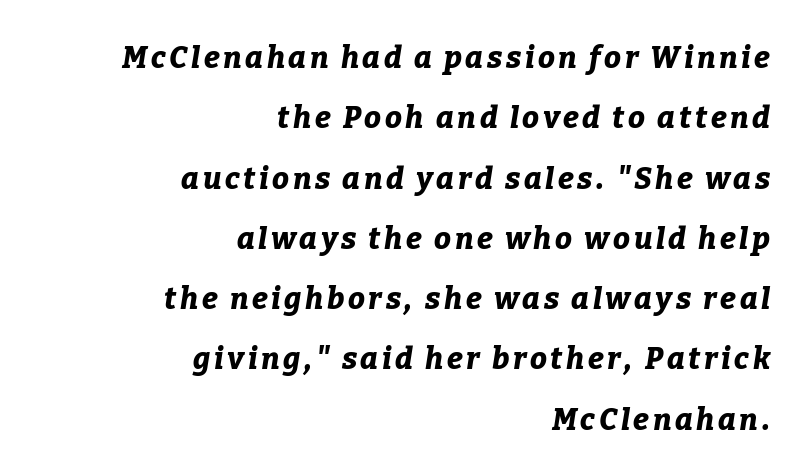
Do the characters align in a grid? No, the font is proportional. Short and long lines alike share a common ending point at right. A full-strength bold gives these letters their thick strokes. Quick note: interline space is abundant. The typography opts for an oblique posture over an upright one. Plain, unruled lines of type.
